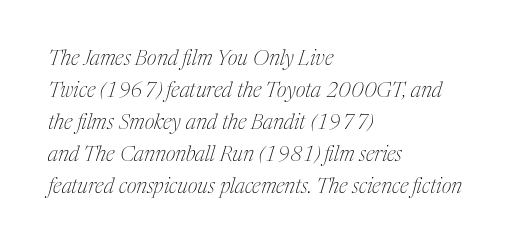
The rendering keeps characters at their native spacing. In CSS terms this would be text-align: left. Anything drawn beneath the words? Only blank space. Looking at the ascenders, they clearly lean. Is there much room between lines? A standard amount, neither cramped nor airy.
